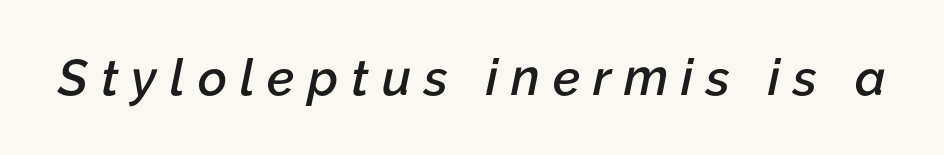
Yep, that's italic — everything's leaning. Words appear elongated and porous because spacing is wide. Think of a printed novel: that variable character pitch is what you see here. The area under the type is left untouched.
